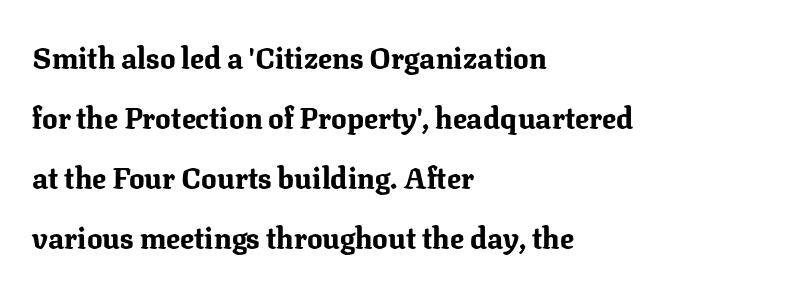
Check under the words: just untouched page. Nobody touched the tracking dial on this one. Vertical strokes here are truly vertical. Students, this is bold: see how much ink each stroke carries. Notice the wide empty band between every row — that's loose leading. The rendering anchors every line to the left-hand side.
